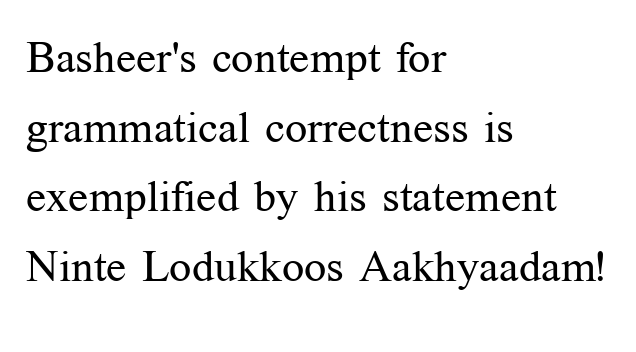
Q: Is the text bold? A: No.
Q: Is the text italic (slanted)? A: No, it is upright.
Q: Is the typeface a serif or a sans-serif typeface? A: Serif.
Q: Is the text underlined? A: No.
Q: How is the paragraph aligned? A: Left-aligned.
Q: Is the spacing between letters normal or unusually wide? A: Normal.
Q: Is the spacing between lines tight, normal or loose? A: Normal.
Q: Width (condensed, normal, or wide)? A: Normal.
Q: Stroke contrast? A: Medium.
Q: x-height? A: Medium.
Q: Monospaced? A: No.
